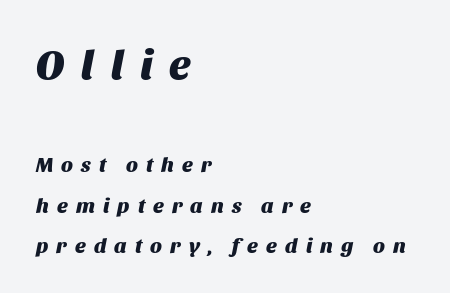
{"italic": "yes", "lean": "right", "slant_degrees": 11, "bold": "yes", "weight": "heavy", "width": "normal", "stroke_contrast": "medium", "x_height": "large", "monospaced": "no", "underline": "no", "align": "left", "line_spacing": "loose", "line_spacing_ratio": 1.92, "letter_spacing": "wide", "letter_spacing_em": 0.39, "larger_block": "first", "size_ratio": 2.0, "glyph_px": 42}
